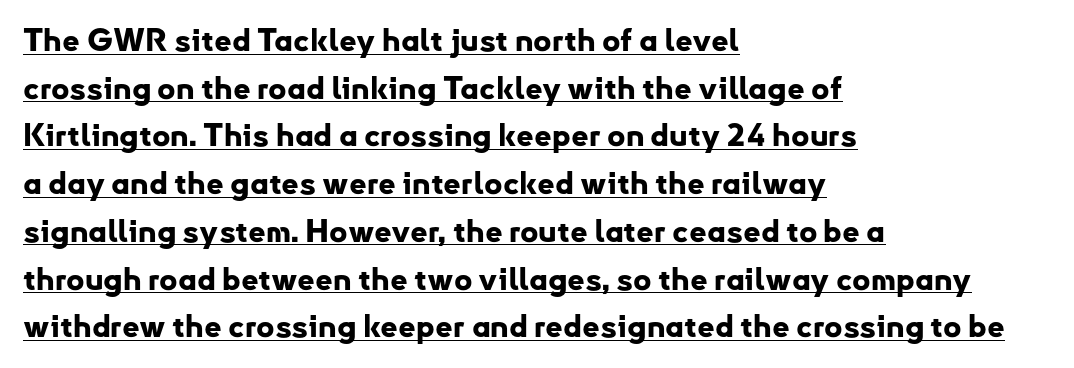
{"serif": "no", "italic": "no", "bold": "yes", "weight": "bold", "width": "normal", "stroke_contrast": "low", "x_height": "small", "monospaced": "no", "underline": "yes", "align": "left", "line_spacing": "normal", "line_spacing_ratio": 1.54, "letter_spacing": "normal", "letter_spacing_em": 0.0, "glyph_px": 31}
